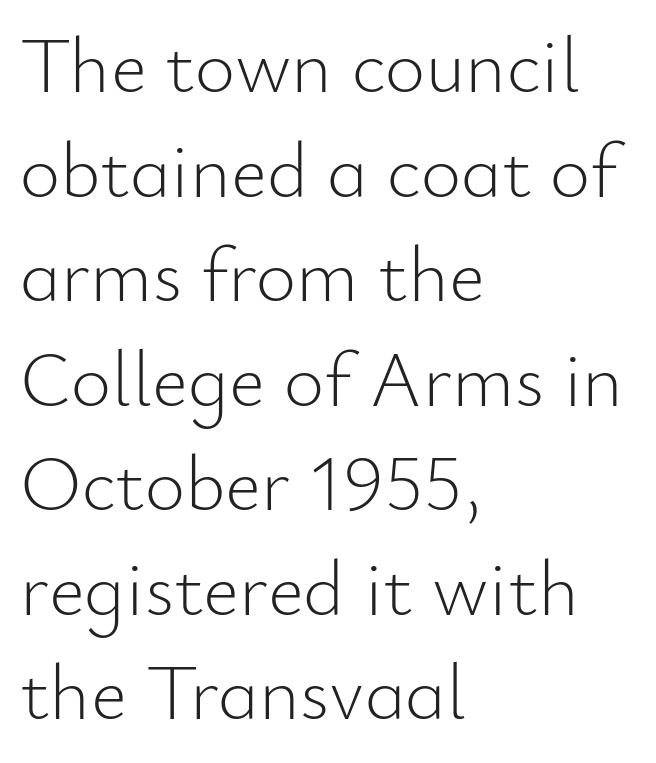
The image shows 78 px light sans-serif type, upright; set left-aligned, normal line spacing (1.34x), normal letter spacing, not underlined; low stroke contrast and a small x-height.
